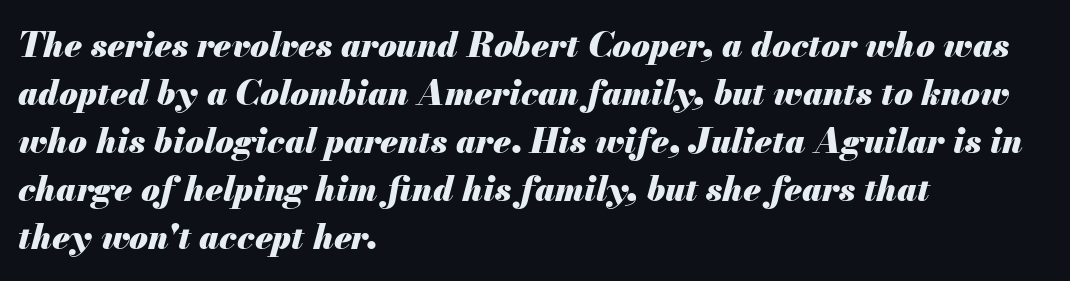
{"italic": "yes", "lean": "right", "slant_degrees": 13, "bold": "yes", "weight": "heavy", "width": "normal", "stroke_contrast": "medium", "x_height": "small", "monospaced": "no", "underline": "no", "align": "left", "line_spacing": "normal", "line_spacing_ratio": 1.41, "letter_spacing": "normal", "letter_spacing_em": 0.0, "glyph_px": 34}
